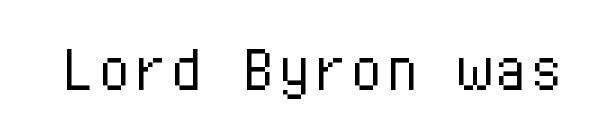
{"serif": "no", "italic": "no", "bold": "no", "weight": "light", "width": "normal", "stroke_contrast": "low", "x_height": "medium", "monospaced": "yes", "underline": "no", "letter_spacing": "normal", "letter_spacing_em": 0.0, "glyph_px": 72}
